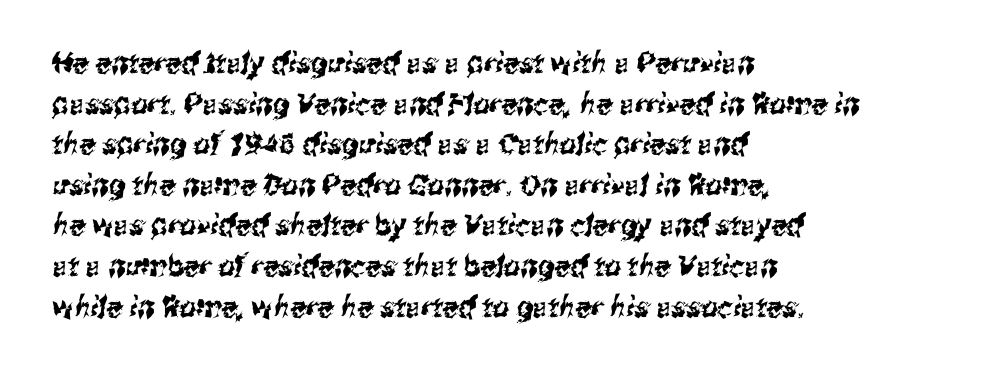
{"serif": "no", "width": "condensed", "stroke_contrast": "medium", "x_height": "medium", "monospaced": "no", "underline": "no", "align": "left", "line_spacing": "normal", "line_spacing_ratio": 1.4, "letter_spacing": "normal", "letter_spacing_em": 0.0, "glyph_px": 29}
